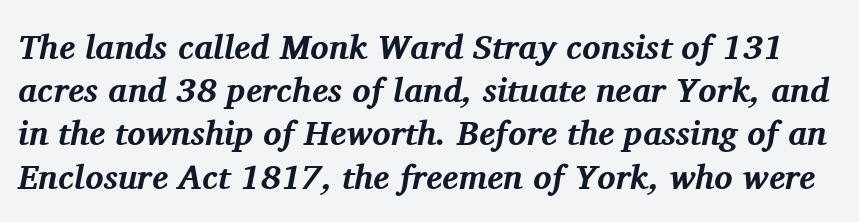
Q: Is the text bold? A: Yes.
Q: Is the text italic (slanted)? A: Yes, it leans right by about 11 degrees.
Q: Is the typeface a serif or a sans-serif typeface? A: Serif.
Q: Is the text underlined? A: No.
Q: Is the spacing between letters normal or unusually wide? A: Normal.
Q: Is the spacing between lines tight, normal or loose? A: Normal.
Q: Width (condensed, normal, or wide)? A: Normal.
Q: Stroke contrast? A: Medium.
Q: x-height? A: Medium.
Q: Monospaced? A: No.
